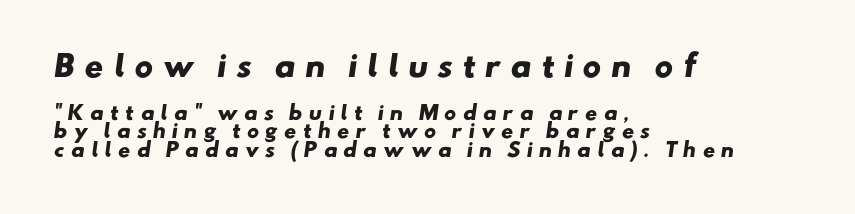
{"serif": "no", "bold": "yes", "weight": "heavy", "width": "wide", "stroke_contrast": "low", "x_height": "small", "monospaced": "no", "underline": "no", "align": "left", "line_spacing": "tight", "line_spacing_ratio": 0.96, "letter_spacing": "wide", "letter_spacing_em": 0.31, "larger_block": "first", "size_ratio": 1.53, "glyph_px": 29}
